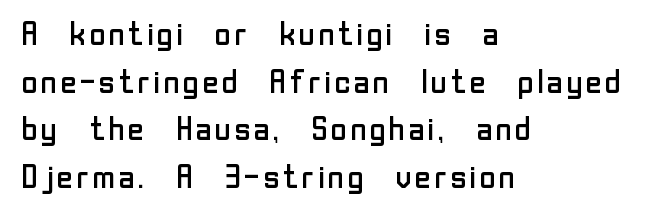
Examine the stroke ends and you'll find no serifs. You could call the tracking neutral — neither tight nor loose. Looks like regular typesetting: each glyph gets only the width it needs. The strokes carry an ordinary text weight at most. The lettering holds an erect, upright posture throughout. In terms of leading, this rendering sits right in the middle.
